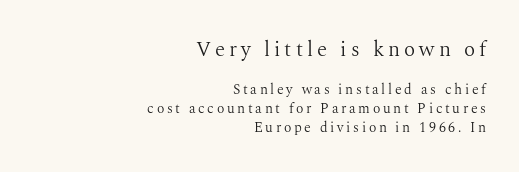
Q: Is the text bold? A: No.
Q: Is the text italic (slanted)? A: No, it is upright.
Q: Is the text underlined? A: No.
Q: How is the paragraph aligned? A: Right-aligned.
Q: Is the spacing between lines tight, normal or loose? A: Normal.
Q: Which block of text is set in a larger size, the first (top) or the second (bottom)? A: The first (top) one.
